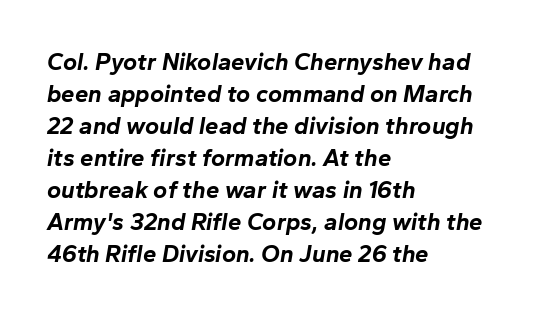
Tracking here is standard; glyphs follow each other at the usual distance. Is the block centered? No — it sits flush against the left margin. Designer's note — italics engaged. Line spacing here is normal.
